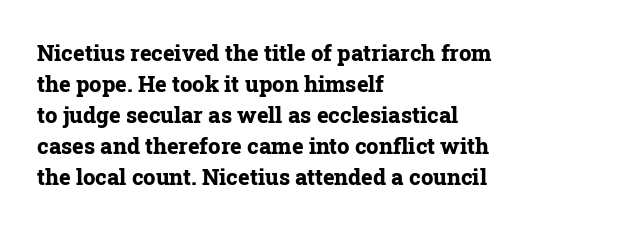
The image shows 22 px bold type, upright; set left-aligned, normal line spacing (1.41x), normal letter spacing, not underlined.
